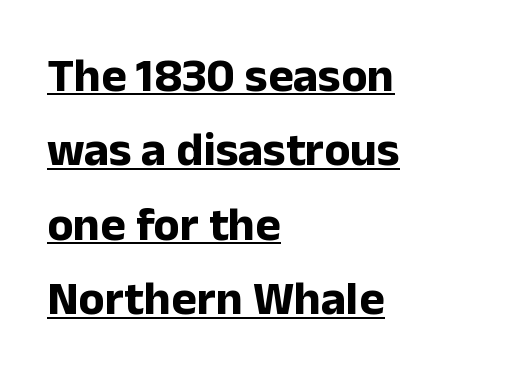
Q: Is the text bold? A: Yes.
Q: Is the text italic (slanted)? A: No, it is upright.
Q: Is the typeface a serif or a sans-serif typeface? A: Sans-serif.
Q: Is the text underlined? A: Yes.
Q: How is the paragraph aligned? A: Left-aligned.
Q: Is the spacing between letters normal or unusually wide? A: Normal.
Q: Is the spacing between lines tight, normal or loose? A: Normal.
Q: Width (condensed, normal, or wide)? A: Normal.
Q: Stroke contrast? A: Low.
Q: x-height? A: Medium.
Q: Monospaced? A: No.
